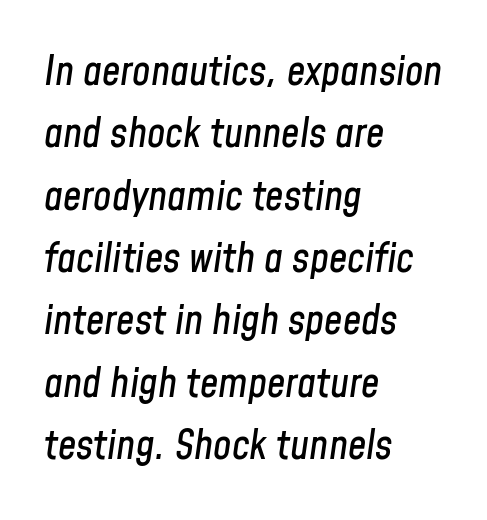
{"italic": "yes", "lean": "right", "slant_degrees": 8, "width": "condensed", "stroke_contrast": "low", "x_height": "medium", "monospaced": "no", "underline": "no", "align": "left", "line_spacing": "normal", "line_spacing_ratio": 1.52, "letter_spacing": "normal", "letter_spacing_em": 0.0, "glyph_px": 41}
